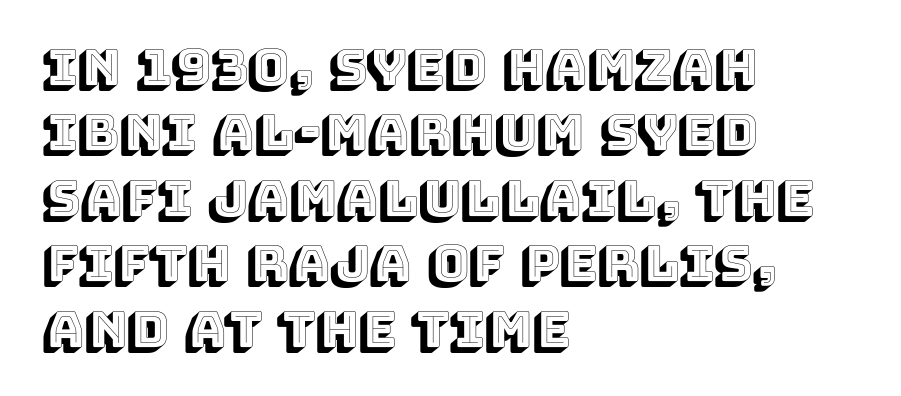
The image shows 50 px text type, upright; set left-aligned, normal line spacing (1.31x), normal letter spacing, not underlined; a large x-height.
